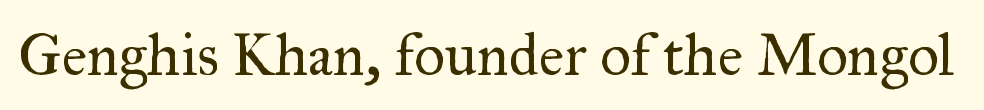
Q: Is the text bold? A: No.
Q: Is the text italic (slanted)? A: No, it is upright.
Q: Is the typeface a serif or a sans-serif typeface? A: Serif.
Q: Is the text underlined? A: No.
Q: Is the spacing between letters normal or unusually wide? A: Normal.
Q: Width (condensed, normal, or wide)? A: Normal.
Q: Stroke contrast? A: Medium.
Q: x-height? A: Small.
Q: Monospaced? A: No.
